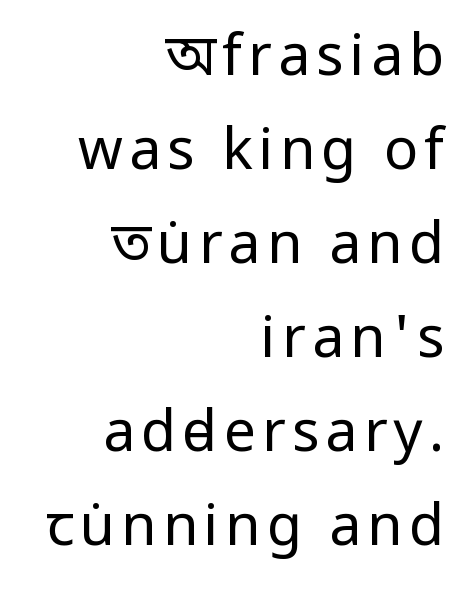
The image shows 57 px regular-weight, condensed sans-serif type, upright; set right-aligned, normal line spacing (1.65x), not underlined; low stroke contrast and a large x-height.
